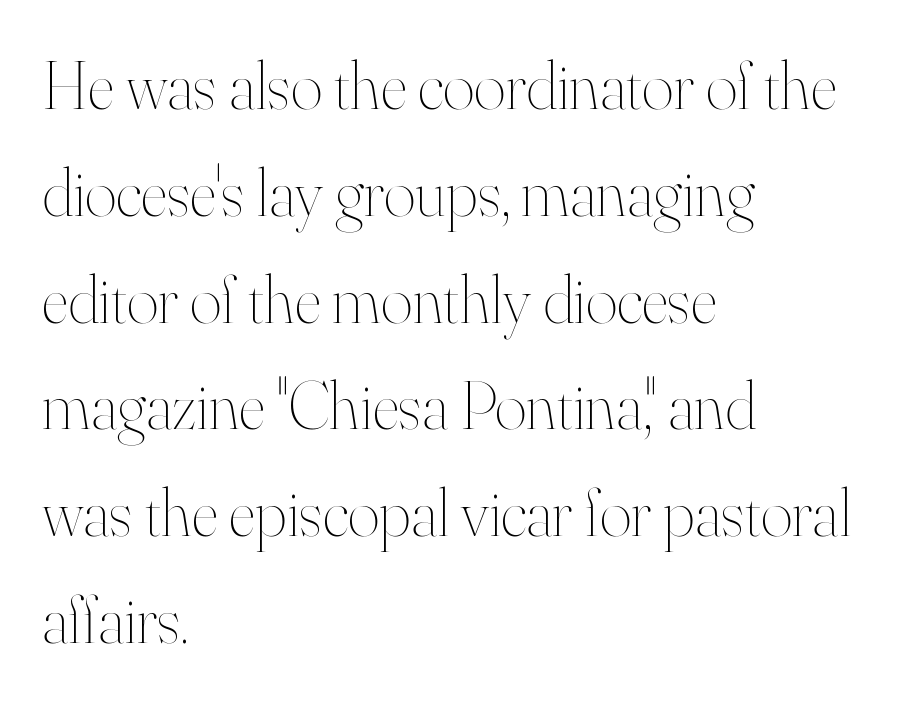
Q: Is the text bold? A: No.
Q: Is the text italic (slanted)? A: No, it is upright.
Q: Is the text underlined? A: No.
Q: How is the paragraph aligned? A: Left-aligned.
Q: Is the spacing between letters normal or unusually wide? A: Normal.
Q: Is the spacing between lines tight, normal or loose? A: Normal.
Q: Width (condensed, normal, or wide)? A: Normal.
Q: Stroke contrast? A: High.
Q: x-height? A: Small.
Q: Monospaced? A: No.
